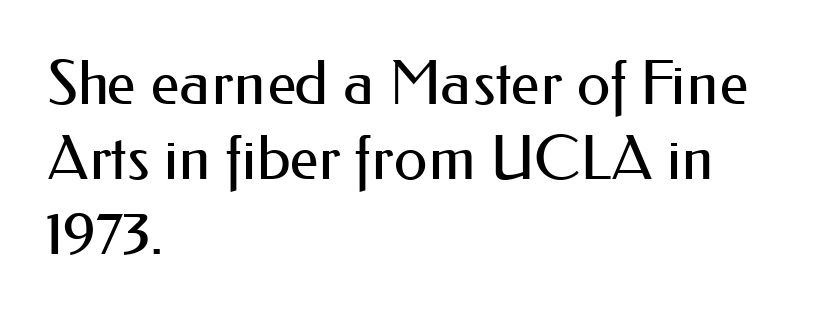
The image shows 61 px regular-weight sans-serif type, upright; set left-aligned, line spacing 1.23x, normal letter spacing, not underlined; medium stroke contrast and a small x-height.
